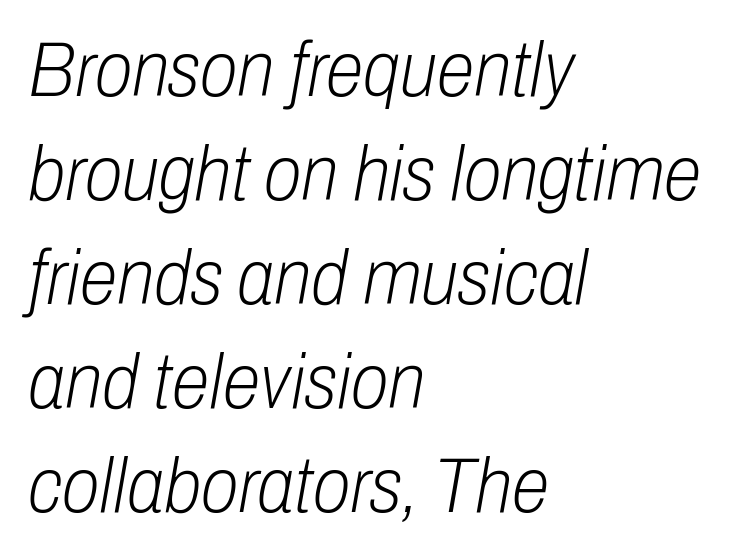
The image shows 77 px light, condensed type, italic (leaning right); set left-aligned, normal line spacing (1.35x), normal letter spacing, not underlined; low stroke contrast and a medium x-height.
